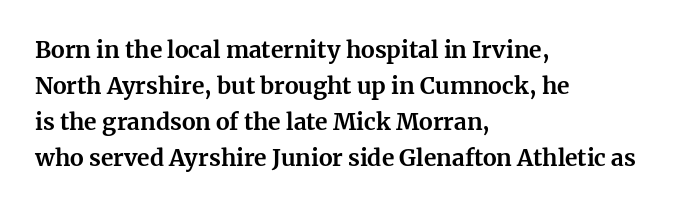
{"italic": "no", "bold": "yes", "underline": "no", "align": "left", "line_spacing": "normal", "line_spacing_ratio": 1.56, "letter_spacing": "normal", "letter_spacing_em": 0.0, "glyph_px": 23}
